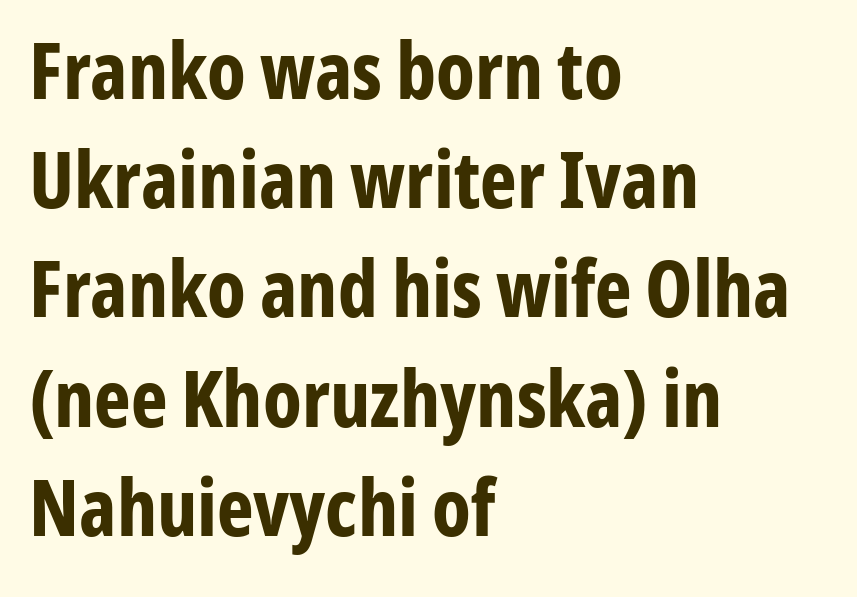
The image shows 78 px bold, condensed sans-serif type, upright; set left-aligned, normal line spacing (1.4x), normal letter spacing, not underlined; low stroke contrast and a medium x-height.
